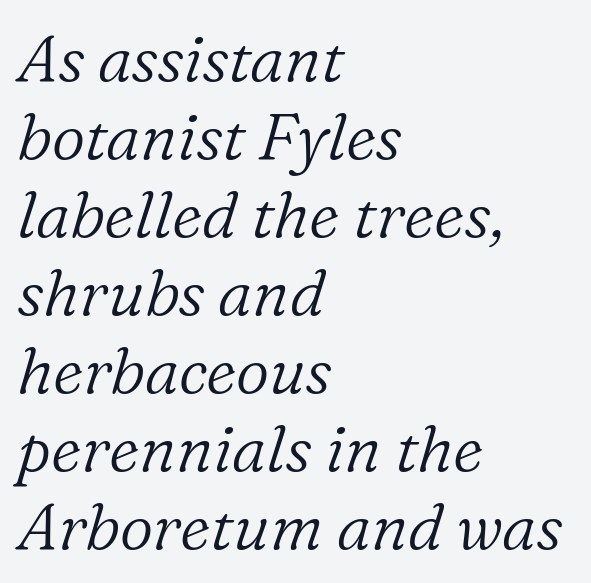
{"serif": "yes", "italic": "yes", "lean": "right", "slant_degrees": 16, "bold": "no", "weight": "light", "width": "normal", "stroke_contrast": "low", "x_height": "medium", "monospaced": "no", "underline": "no", "align": "left", "line_spacing_ratio": 1.2, "letter_spacing": "normal", "letter_spacing_em": 0.0, "glyph_px": 65}
